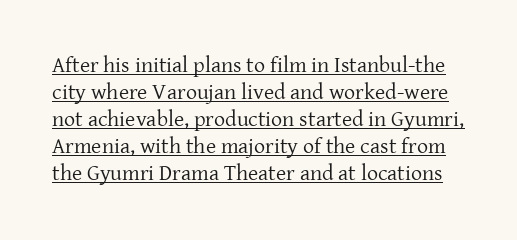
The image shows 22 px text type, upright; set line spacing 1.23x, normal letter spacing, underlined.
